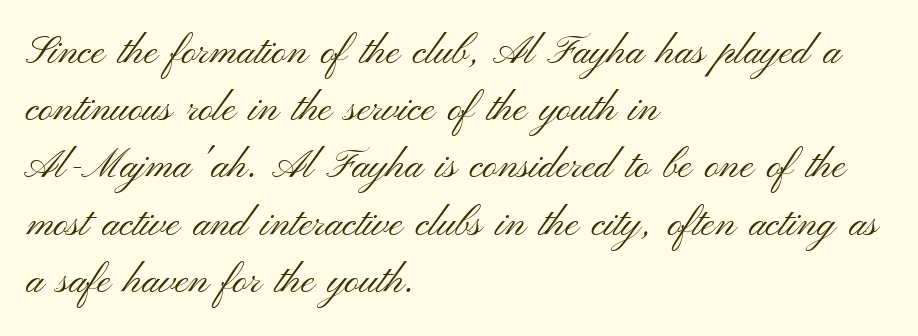
{"serif": "no", "bold": "no", "weight": "light", "width": "wide", "stroke_contrast": "medium", "x_height": "small", "monospaced": "no", "underline": "no", "align": "left", "line_spacing": "normal", "line_spacing_ratio": 1.43, "letter_spacing": "normal", "letter_spacing_em": 0.0, "glyph_px": 40}
